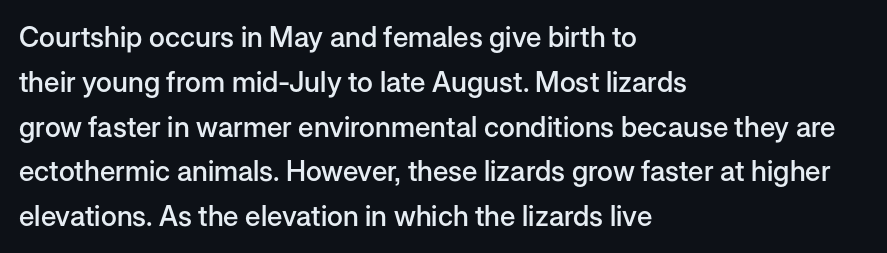
{"serif": "no", "italic": "no", "bold": "semi", "weight": "semibold", "width": "normal", "stroke_contrast": "low", "x_height": "medium", "monospaced": "no", "underline": "no", "align": "left", "line_spacing": "normal", "line_spacing_ratio": 1.6, "letter_spacing": "normal", "letter_spacing_em": 0.0, "glyph_px": 28}
